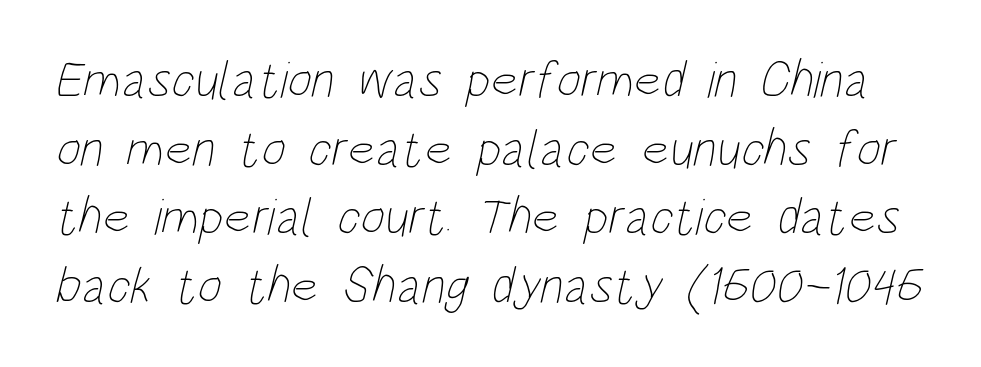
{"bold": "no", "weight": "thin", "width": "condensed", "stroke_contrast": "low", "x_height": "large", "monospaced": "no", "underline": "no", "line_spacing": "normal", "line_spacing_ratio": 1.32, "letter_spacing": "normal", "letter_spacing_em": 0.0, "glyph_px": 52}
